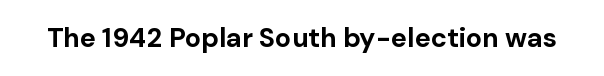
{"italic": "no", "bold": "yes", "underline": "no", "letter_spacing": "normal", "letter_spacing_em": 0.0, "glyph_px": 27}
